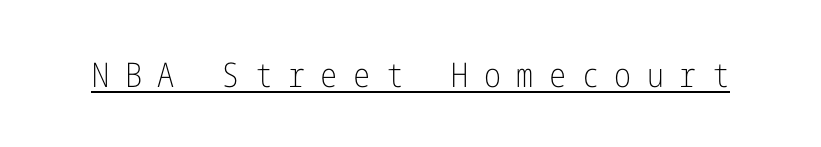
The letterforms sit at book weight or below. A continuous stroke trails under the words, as in a hyperlink. In terms of letterform style, serifs are entirely absent. If you drew a line through each stem, it would be perfectly vertical. The passage shown has open, widely tracked lettering throughout.
